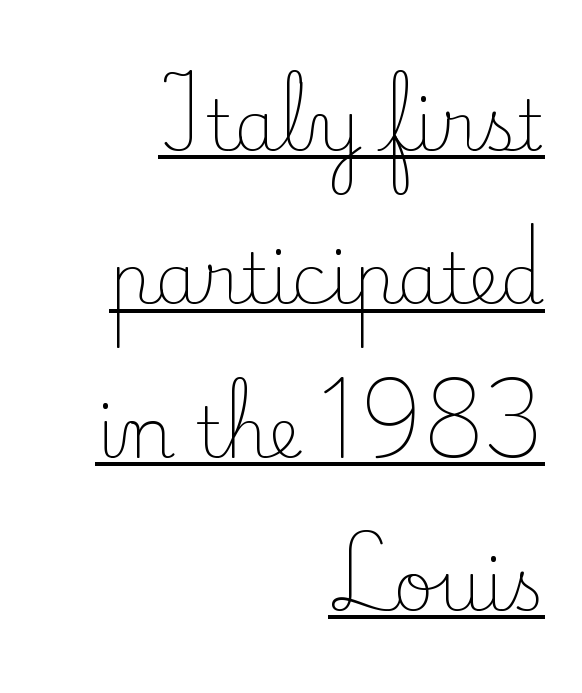
Q: Is the text bold? A: No.
Q: Is the text italic (slanted)? A: No, it is upright.
Q: Is the typeface a serif or a sans-serif typeface? A: Serif.
Q: Is the text underlined? A: Yes.
Q: How is the paragraph aligned? A: Right-aligned.
Q: Is the spacing between letters normal or unusually wide? A: Normal.
Q: Is the spacing between lines tight, normal or loose? A: Loose.
Q: Width (condensed, normal, or wide)? A: Normal.
Q: Stroke contrast? A: Low.
Q: x-height? A: Small.
Q: Monospaced? A: No.
